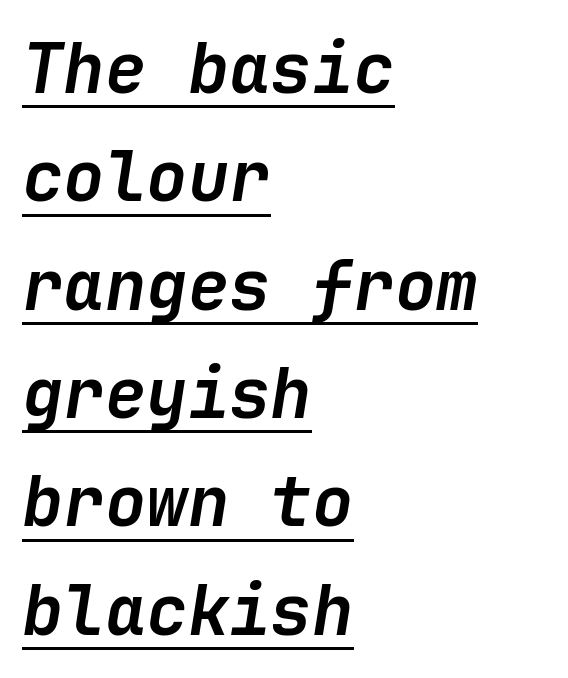
Q: Is the text bold? A: Yes.
Q: Is the text italic (slanted)? A: Yes, it leans right by about 9 degrees.
Q: Is the text underlined? A: Yes.
Q: How is the paragraph aligned? A: Left-aligned.
Q: Is the spacing between letters normal or unusually wide? A: Normal.
Q: Is the spacing between lines tight, normal or loose? A: Normal.
Q: Width (condensed, normal, or wide)? A: Normal.
Q: Stroke contrast? A: Low.
Q: x-height? A: Medium.
